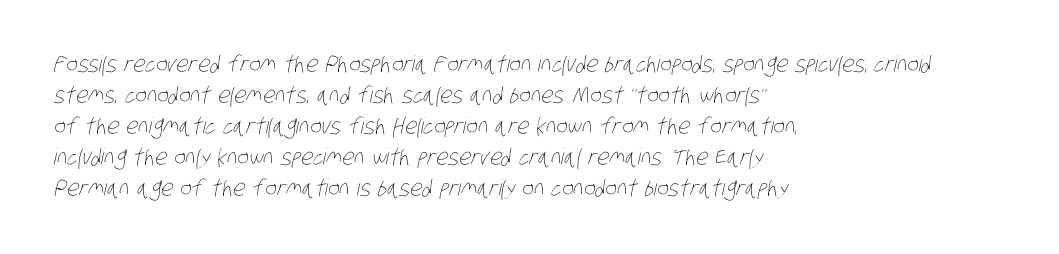
The image shows 22 px text type; set left-aligned, normal line spacing (1.41x), normal letter spacing, not underlined.
